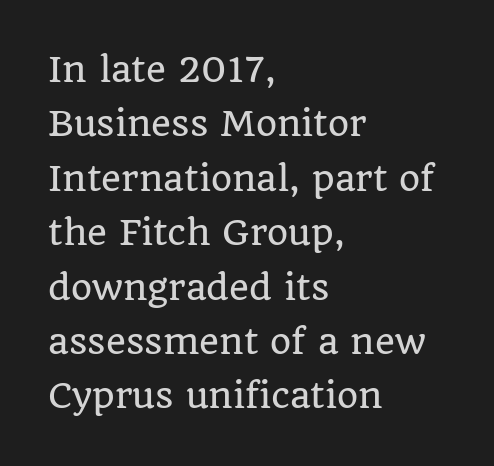
The image shows 34 px serif type, upright; set left-aligned, normal line spacing (1.6x), normal letter spacing, not underlined; low stroke contrast and a large x-height.
